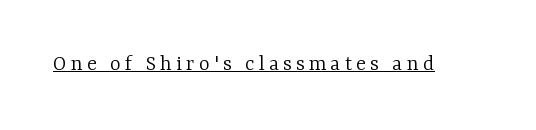
Q: Is the text bold? A: No.
Q: Is the text italic (slanted)? A: No, it is upright.
Q: Is the text underlined? A: Yes.
